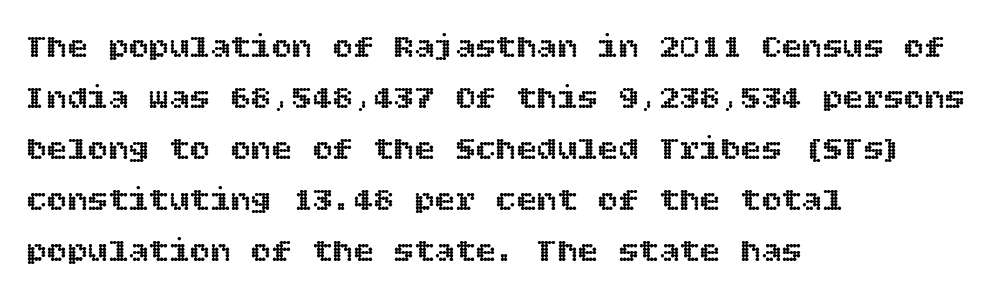
The lettering stays uniformly vertical, giving the passage a roman look. Is there much room between lines? A standard amount, neither cramped nor airy. The horizontal fit of the characters is conventional and even. Caption: multi-line text, flush left, ragged right. Unmarked baselines from the first word to the last.
